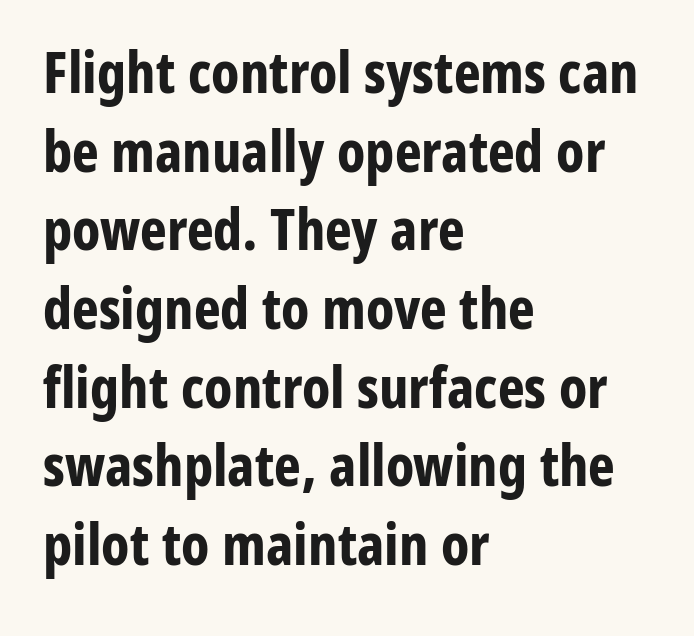
{"serif": "no", "italic": "no", "bold": "yes", "weight": "bold", "width": "condensed", "stroke_contrast": "low", "x_height": "medium", "monospaced": "no", "underline": "no", "align": "left", "line_spacing": "normal", "line_spacing_ratio": 1.38, "letter_spacing": "normal", "letter_spacing_em": 0.0, "glyph_px": 57}
